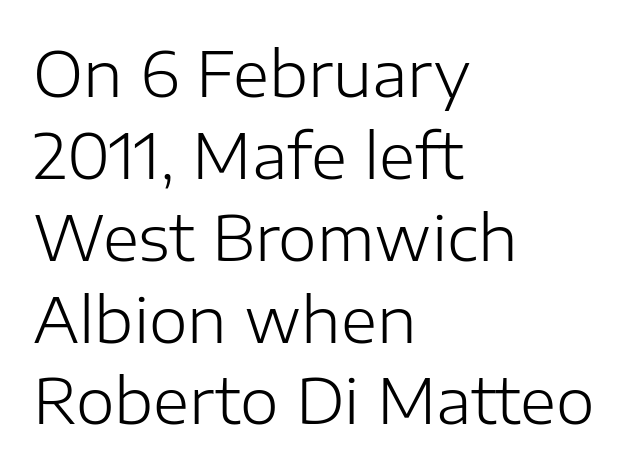
The image shows 62 px light sans-serif type, upright; set left-aligned, normal line spacing (1.32x), normal letter spacing, not underlined; low stroke contrast and a medium x-height.
